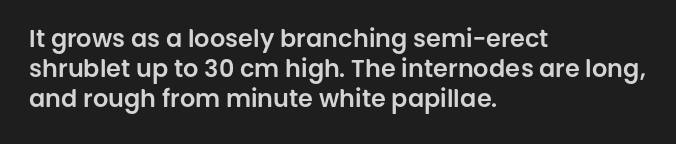
{"italic": "no", "underline": "no", "align": "left", "line_spacing": "normal", "line_spacing_ratio": 1.26, "letter_spacing": "normal", "letter_spacing_em": 0.0, "glyph_px": 24}
